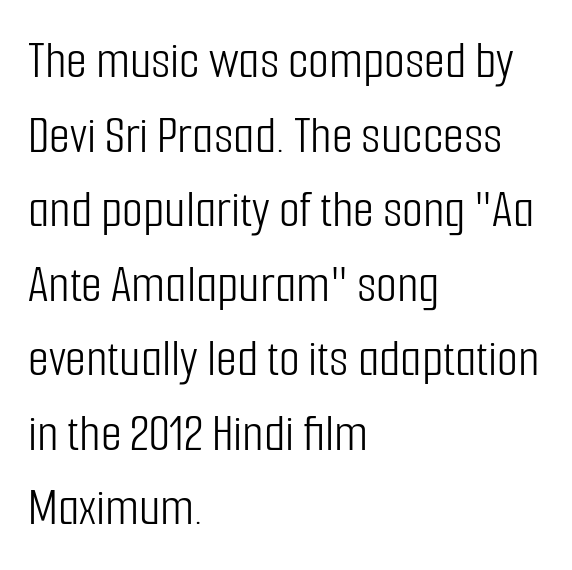
The rag falls on the right side of this text block. The specimen reads as upright at a glance. Clear beneath every line of the passage. Summary of weight: not heavy and not bold. Compared with typical paragraphs, the rows here are spaced about the same.
